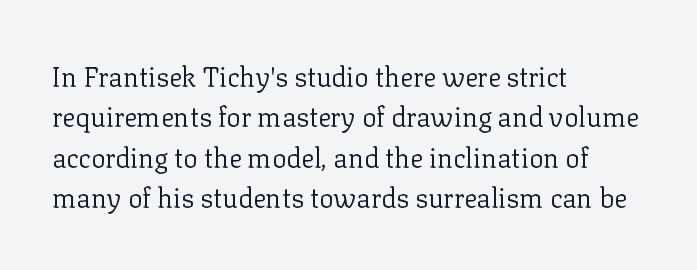
The passage shown stacks its lines at a standard gap. Students, note that the glyphs here touch the page at normal intervals. This reads as an unemphasized weight, regular at the heaviest. Typeset ragged right — the left edge is the straight one. No italicization has been applied; the sample stays upright.
